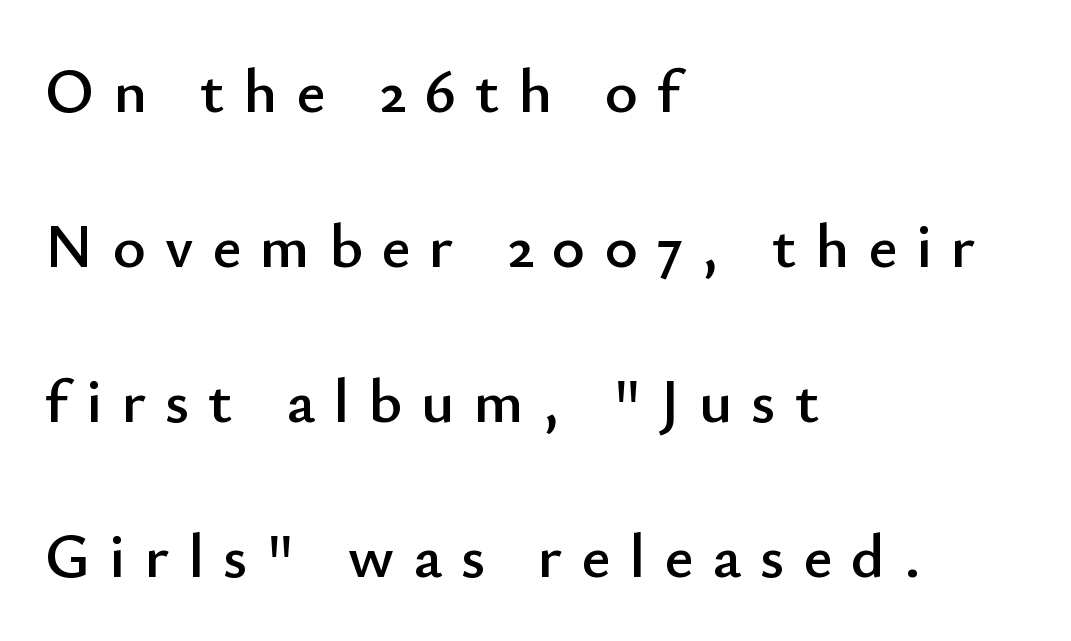
Q: Is the text italic (slanted)? A: No, it is upright.
Q: Is the typeface a serif or a sans-serif typeface? A: Sans-serif.
Q: Is the text underlined? A: No.
Q: How is the paragraph aligned? A: Left-aligned.
Q: Is the spacing between letters normal or unusually wide? A: Unusually wide.
Q: Is the spacing between lines tight, normal or loose? A: Loose.
Q: Width (condensed, normal, or wide)? A: Normal.
Q: Stroke contrast? A: Low.
Q: x-height? A: Small.
Q: Monospaced? A: No.
